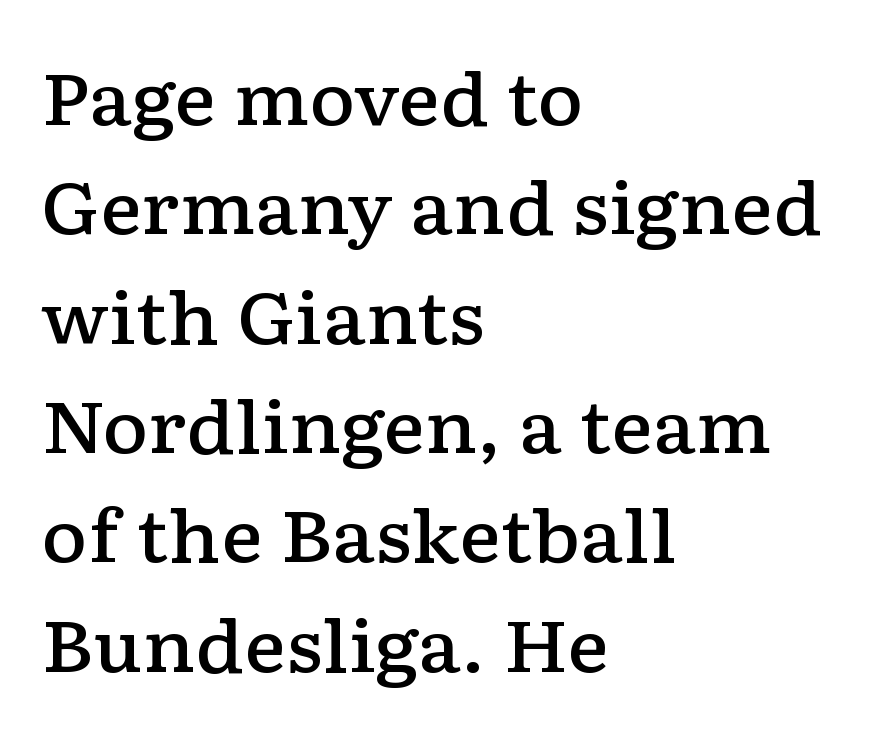
Q: Is the text bold? A: Semi-bold.
Q: Is the text italic (slanted)? A: No, it is upright.
Q: Is the typeface a serif or a sans-serif typeface? A: Serif.
Q: Is the text underlined? A: No.
Q: How is the paragraph aligned? A: Left-aligned.
Q: Is the spacing between letters normal or unusually wide? A: Normal.
Q: Is the spacing between lines tight, normal or loose? A: Normal.
Q: Width (condensed, normal, or wide)? A: Wide.
Q: Stroke contrast? A: Low.
Q: x-height? A: Medium.
Q: Monospaced? A: No.
